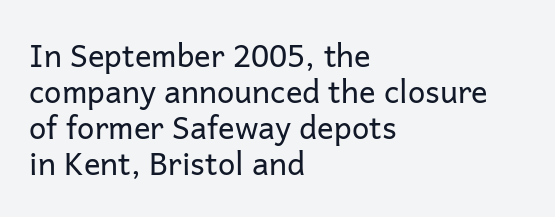
Words float on clear page, feet unadorned. The cut favours lightness, reaching ordinary text weight at its darkest. Varying glyph widths throughout — classic text-font behaviour. Font category for this specimen: sans-serif. Alignment: flush left.
